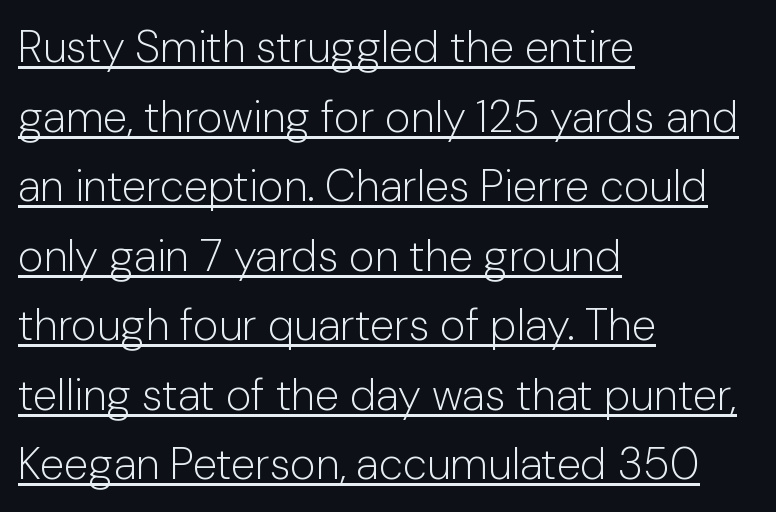
The image shows 44 px light sans-serif type, upright; set left-aligned, normal line spacing (1.58x), normal letter spacing, underlined; low stroke contrast and a medium x-height.
